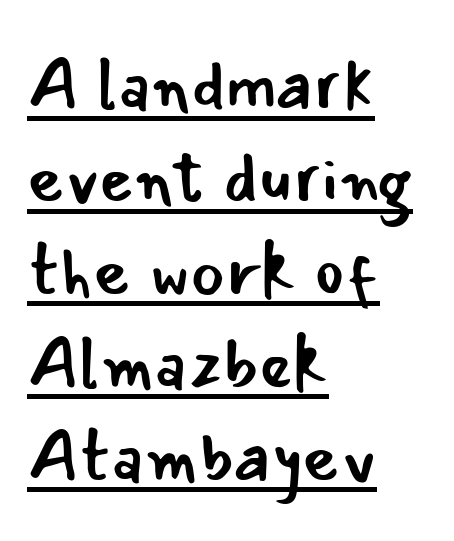
Here the designer chose a conventional face with non-uniform glyph widths. The type family on display is of the sans-serif kind. Nobody touched the tracking dial on this one. Notice how a bar underscores the lettering throughout. Italic: no, the glyphs are upright roman.
